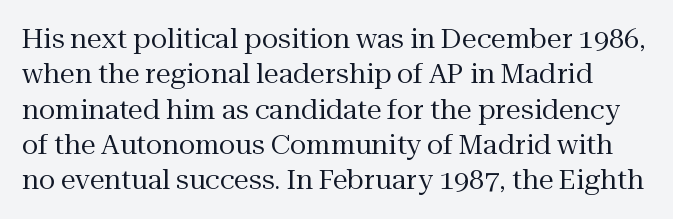
{"italic": "no", "bold": "no", "underline": "no", "line_spacing": "normal", "line_spacing_ratio": 1.31, "letter_spacing": "normal", "letter_spacing_em": 0.0, "glyph_px": 27}
